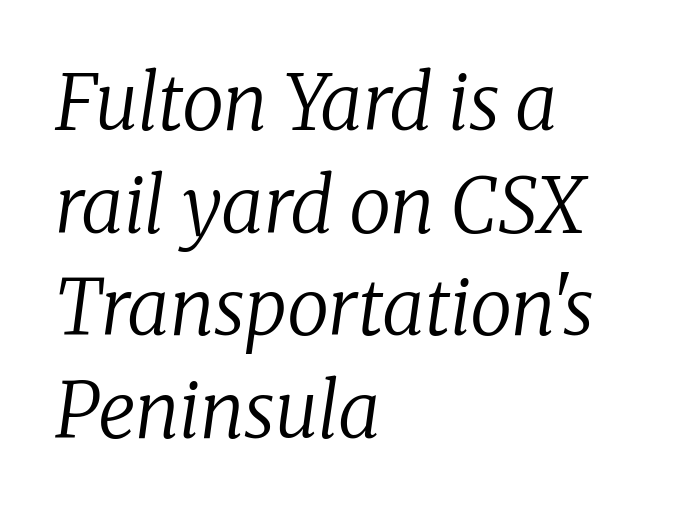
Q: Is the text bold? A: No.
Q: Is the text italic (slanted)? A: Yes, it leans right by about 8 degrees.
Q: Is the typeface a serif or a sans-serif typeface? A: Serif.
Q: Is the text underlined? A: No.
Q: How is the paragraph aligned? A: Left-aligned.
Q: Is the spacing between letters normal or unusually wide? A: Normal.
Q: Is the spacing between lines tight, normal or loose? A: Normal.
Q: Width (condensed, normal, or wide)? A: Normal.
Q: Stroke contrast? A: Low.
Q: x-height? A: Medium.
Q: Monospaced? A: No.
